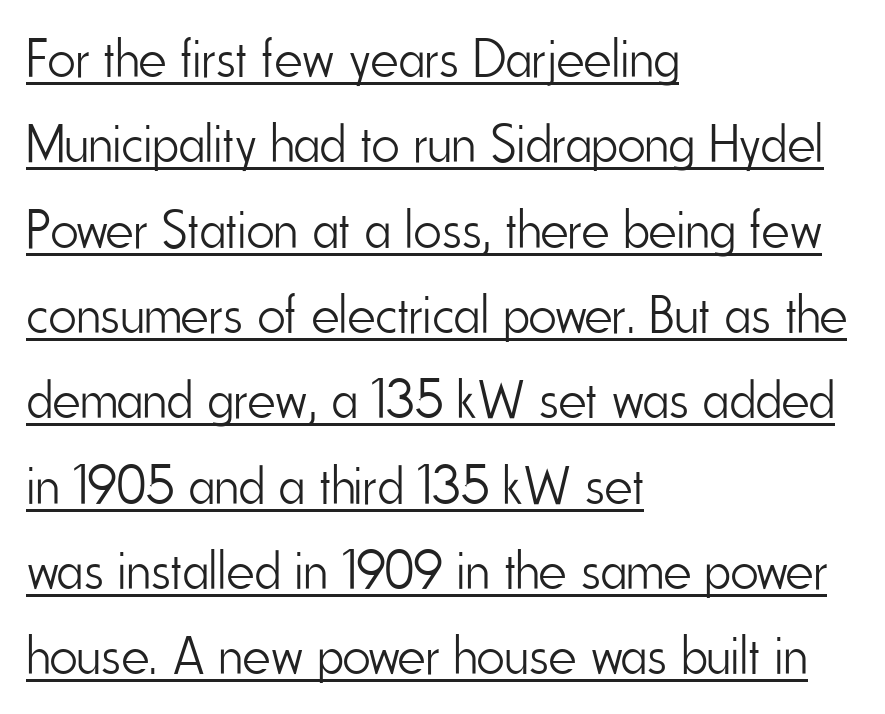
{"serif": "no", "italic": "no", "bold": "no", "weight": "light", "width": "condensed", "stroke_contrast": "low", "x_height": "small", "monospaced": "no", "underline": "yes", "align": "left", "line_spacing": "normal", "line_spacing_ratio": 1.58, "letter_spacing": "normal", "letter_spacing_em": 0.0, "glyph_px": 54}
